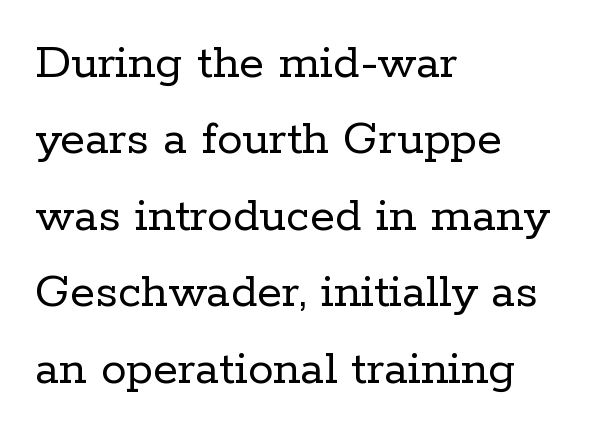
The image shows 51 px regular-weight serif type, upright; set left-aligned, normal line spacing (1.5x), normal letter spacing, not underlined; low stroke contrast and a medium x-height.
